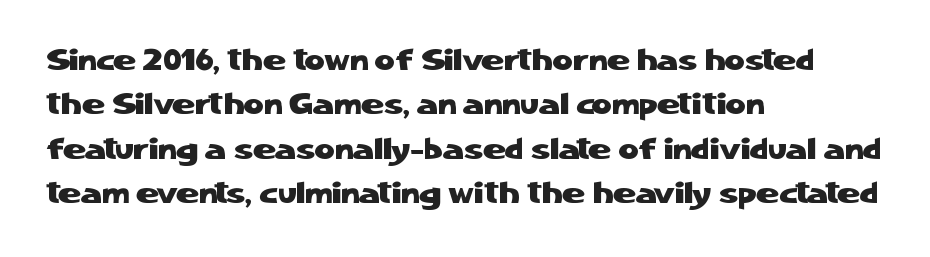
Is the letter spacing exaggerated? No — it looks like the ordinary default. The glyphs are unaccompanied by any horizontal stroke below them. Characters remain perfectly vertical along every line. How would I describe the line gaps? Plain and ordinary.
